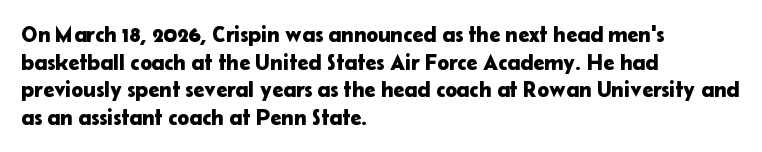
Regarding leading, the lines here are spaced in the standard way. The space beneath each line is pristine and unruled. Tracking value appears to be zero — textbook default spacing. The setting favours the left margin, as ordinary paragraphs usually do.
